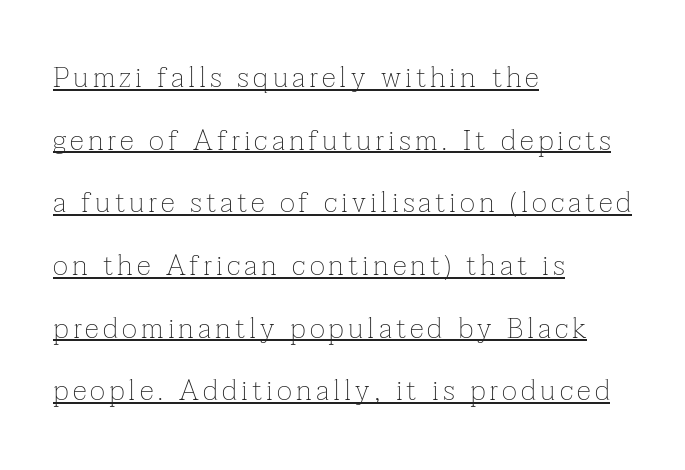
{"serif": "yes", "italic": "no", "bold": "no", "weight": "thin", "width": "normal", "stroke_contrast": "low", "x_height": "medium", "monospaced": "no", "underline": "yes", "align": "left", "line_spacing": "loose", "line_spacing_ratio": 2.16, "glyph_px": 29}
